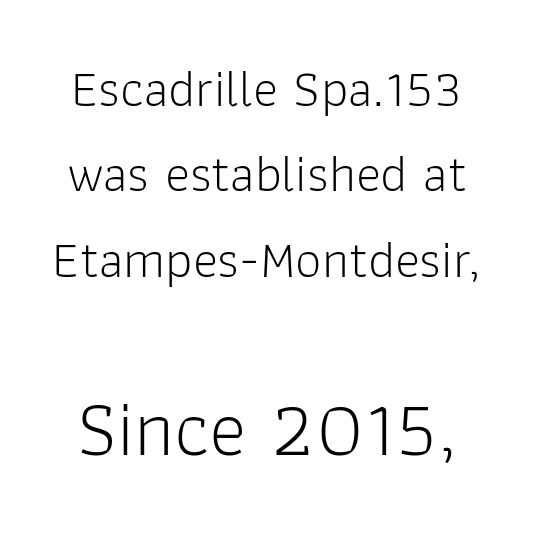
The image shows 79 px light sans-serif type, upright; set normal line spacing (1.61x), normal letter spacing, not underlined; the second (bottom) block is 1.49x larger; low stroke contrast and a medium x-height.
